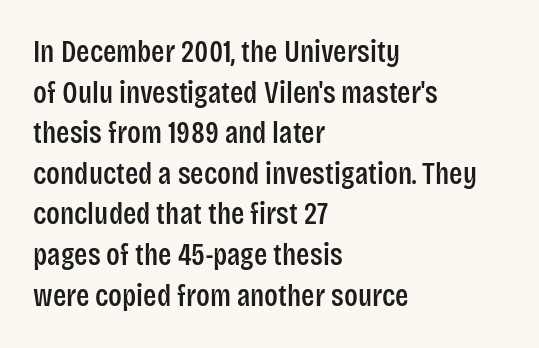
Q: Is the text italic (slanted)? A: No, it is upright.
Q: Is the typeface a serif or a sans-serif typeface? A: Sans-serif.
Q: Is the text underlined? A: No.
Q: How is the paragraph aligned? A: Left-aligned.
Q: Is the spacing between letters normal or unusually wide? A: Normal.
Q: Is the spacing between lines tight, normal or loose? A: Normal.
Q: Width (condensed, normal, or wide)? A: Condensed.
Q: Stroke contrast? A: Low.
Q: x-height? A: Large.
Q: Monospaced? A: No.
